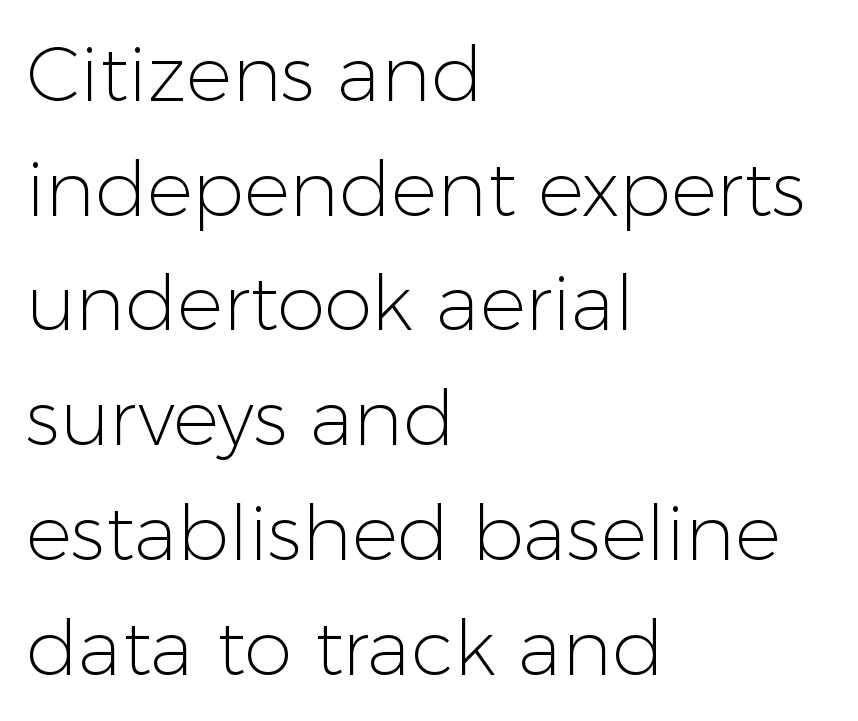
{"serif": "no", "italic": "no", "bold": "no", "weight": "light", "width": "normal", "stroke_contrast": "low", "x_height": "medium", "monospaced": "no", "underline": "no", "align": "left", "line_spacing": "normal", "line_spacing_ratio": 1.49, "letter_spacing": "normal", "letter_spacing_em": 0.0, "glyph_px": 77}
